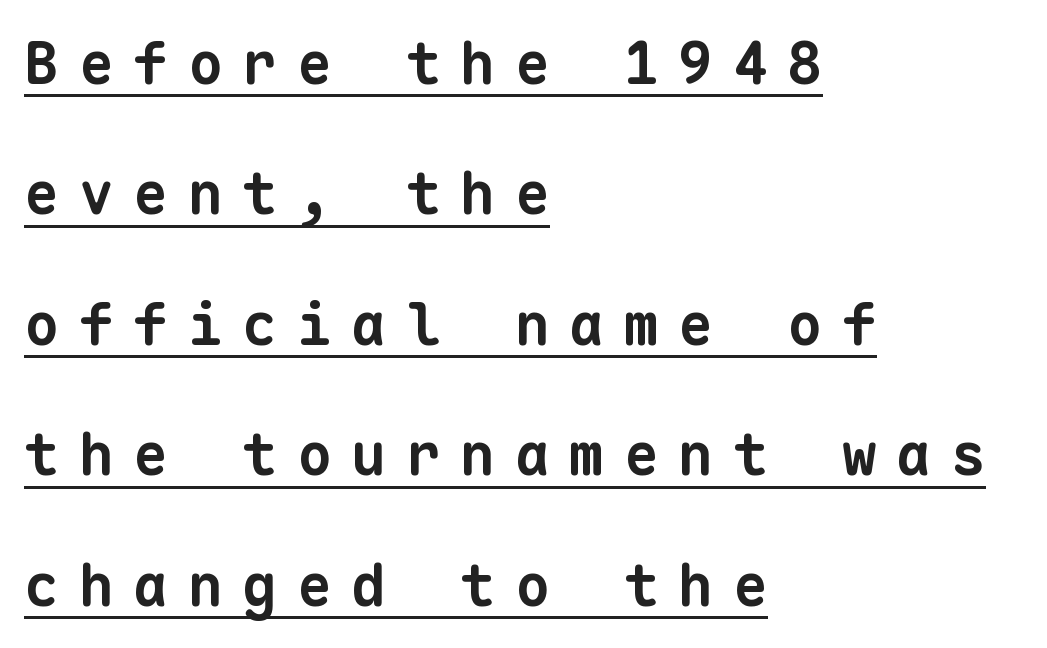
This sample has the even, mechanical cadence of fixed-width lettering. The type family on display is of the sans-serif kind. The lines are quadded left. Compared with typical body copy, the letter spacing here is much looser.
